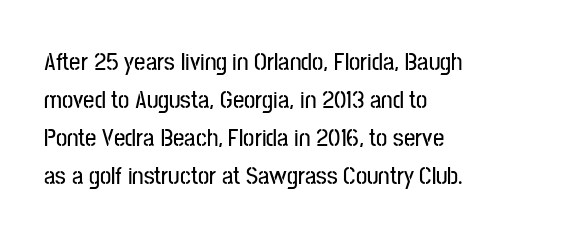
The image shows 25 px text type, upright; set left-aligned, normal line spacing (1.52x), normal letter spacing, not underlined.
